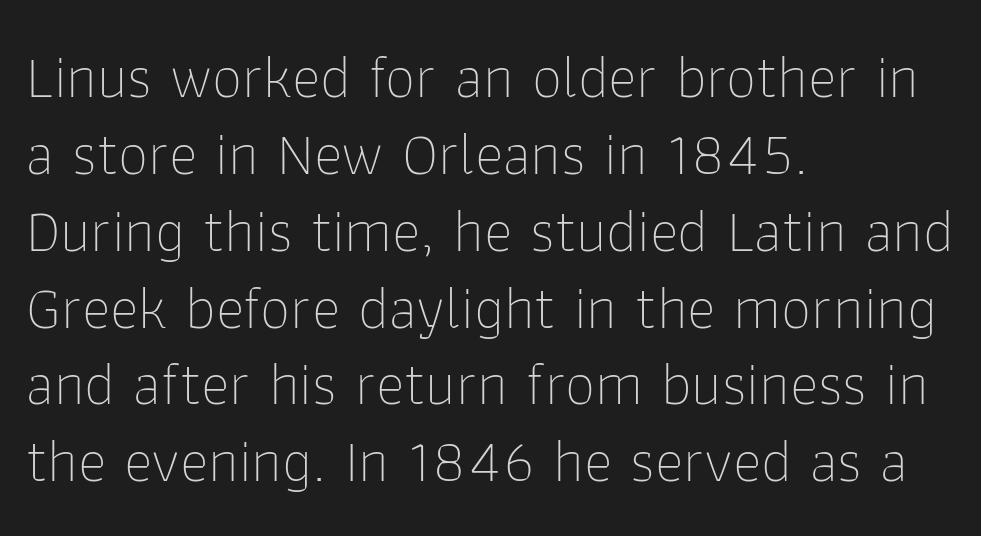
Interline gaps are of average width in this sample. The weight tops out at a normal text grade. A sans-serif font was chosen for this passage. The face used here is proportionally spaced, like ordinary book or web type.
